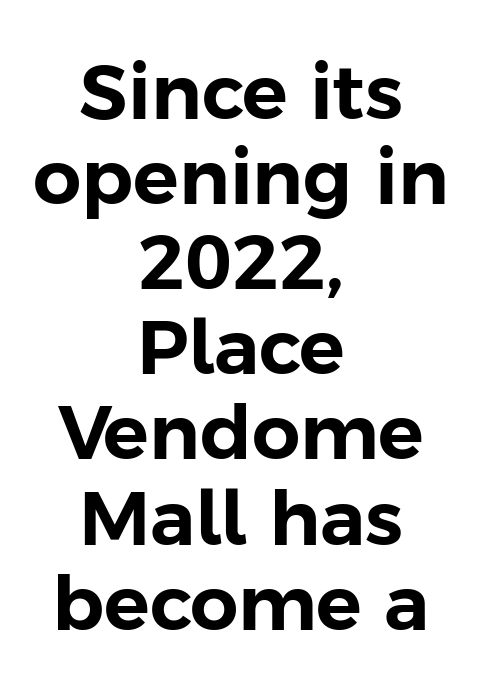
Q: Is the text italic (slanted)? A: No, it is upright.
Q: Is the typeface a serif or a sans-serif typeface? A: Sans-serif.
Q: Is the text underlined? A: No.
Q: How is the paragraph aligned? A: Centered.
Q: Is the spacing between letters normal or unusually wide? A: Normal.
Q: Is the spacing between lines tight, normal or loose? A: Tight.
Q: Width (condensed, normal, or wide)? A: Normal.
Q: Stroke contrast? A: Low.
Q: x-height? A: Medium.
Q: Monospaced? A: No.
